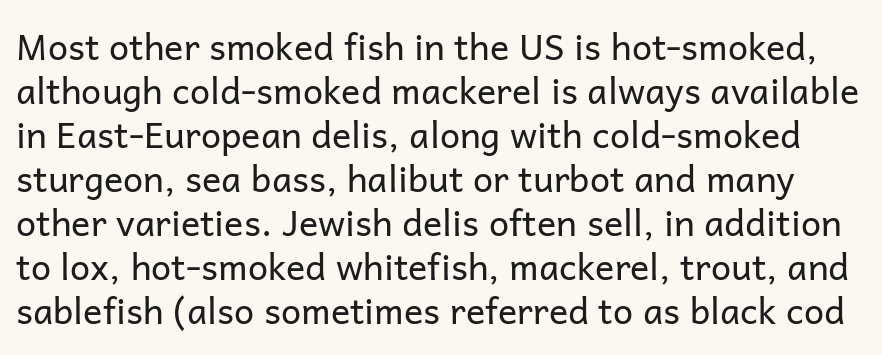
Q: Is the text bold? A: No.
Q: Is the text italic (slanted)? A: No, it is upright.
Q: Is the typeface a serif or a sans-serif typeface? A: Sans-serif.
Q: Is the text underlined? A: No.
Q: Is the spacing between letters normal or unusually wide? A: Normal.
Q: Width (condensed, normal, or wide)? A: Normal.
Q: Stroke contrast? A: Low.
Q: x-height? A: Medium.
Q: Monospaced? A: No.
